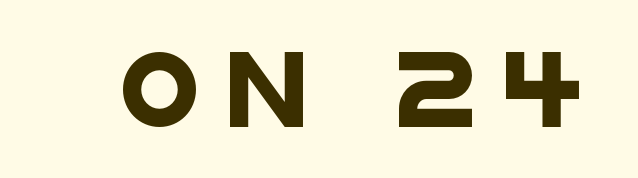
Q: Is the typeface a serif or a sans-serif typeface? A: Sans-serif.
Q: Is the text underlined? A: No.
Q: Is the spacing between letters normal or unusually wide? A: Unusually wide.
Q: Width (condensed, normal, or wide)? A: Wide.
Q: Stroke contrast? A: Low.
Q: x-height? A: Large.
Q: Monospaced? A: No.
